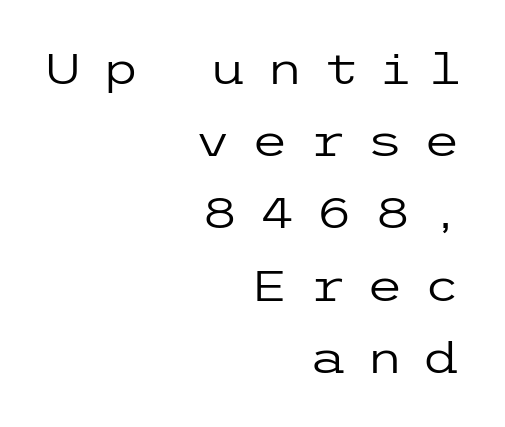
Plain, unruled lines of type. The leading is moderate, giving the passage an even texture. The axis of the letterforms is exactly vertical. The strokes are not fattened; the text isn't bold. Glyph-to-glyph distance is far greater than everyday printed text. The typesetter chose a ragged-left arrangement here.
